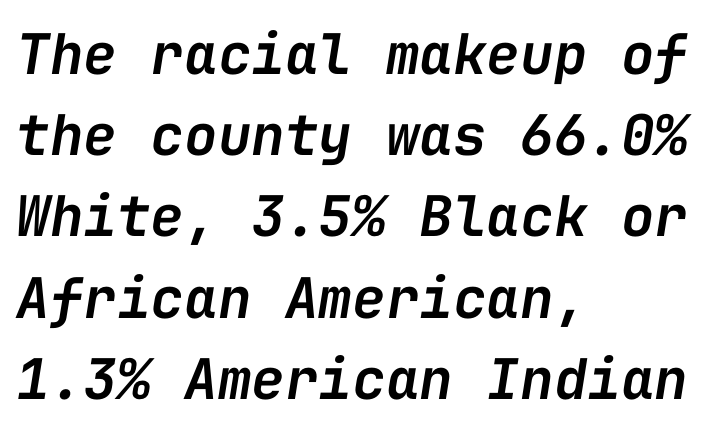
The image shows 56 px semibold type, italic (leaning right), monospaced; set left-aligned, normal line spacing (1.45x), normal letter spacing, not underlined; low stroke contrast and a medium x-height.
